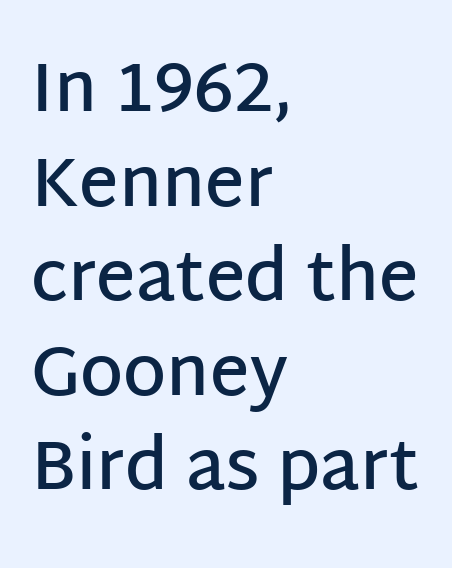
The image shows 69 px semibold sans-serif type, upright; set left-aligned, normal line spacing (1.37x), normal letter spacing, not underlined; low stroke contrast and a large x-height.
